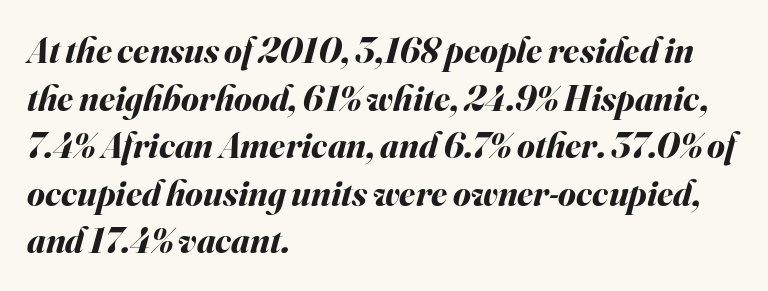
Bare-footed words on every line. Caption: standard tracking, unaltered. Honestly, the row spacing looks completely unremarkable. In CSS terms this would be text-align: left. Its strokes are broad and dark, the hallmark of bold type.
